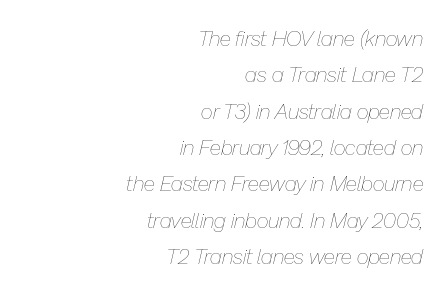
The letters sit at their default tracking, neither squeezed nor spread. Style check: oblique. Weight: regular or lighter. Words float on clear page, feet unadorned.
